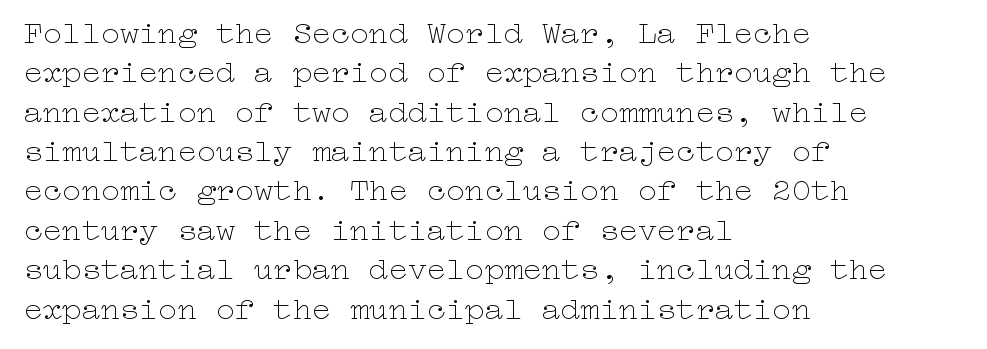
Q: Is the text bold? A: No.
Q: Is the text italic (slanted)? A: No, it is upright.
Q: Is the text underlined? A: No.
Q: How is the paragraph aligned? A: Left-aligned.
Q: Is the spacing between letters normal or unusually wide? A: Normal.
Q: Width (condensed, normal, or wide)? A: Wide.
Q: Stroke contrast? A: Low.
Q: x-height? A: Medium.
